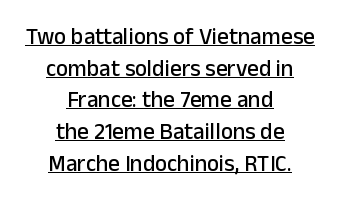
The image shows 23 px text type, upright; set centered, normal line spacing (1.38x), normal letter spacing, underlined.
